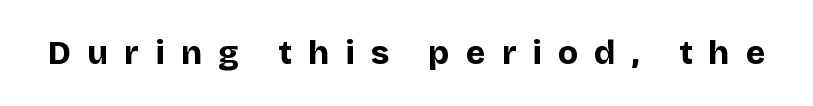
Italic? Not at all — the glyphs are vertical. On the weight axis this lands at bold, roughly 700. Underline: absent. Do the characters align in a grid? No, the font is proportional.
